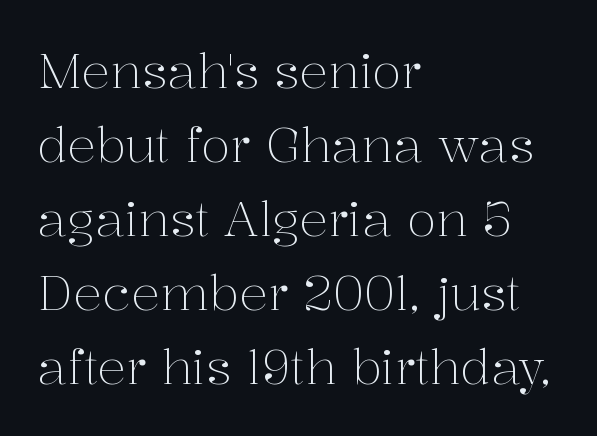
{"serif": "yes", "italic": "no", "bold": "no", "weight": "light", "width": "normal", "stroke_contrast": "medium", "x_height": "medium", "monospaced": "no", "underline": "no", "align": "left", "line_spacing": "normal", "line_spacing_ratio": 1.54, "letter_spacing": "normal", "letter_spacing_em": 0.0, "glyph_px": 48}
